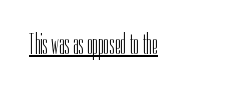
{"serif": "no", "italic": "no", "bold": "no", "weight": "light", "width": "condensed", "stroke_contrast": "low", "x_height": "medium", "monospaced": "no", "underline": "yes", "letter_spacing": "normal", "letter_spacing_em": 0.0, "glyph_px": 29}
